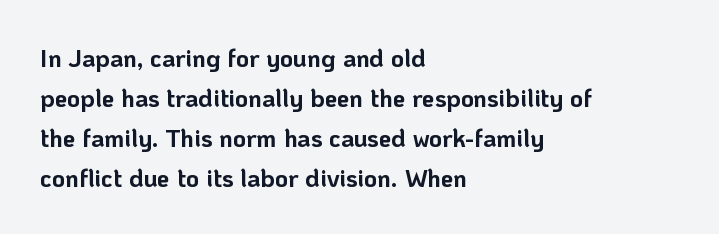
Tracking value appears to be zero — textbook default spacing. The text block is weighted toward the left margin, trailing off unevenly rightward. Posture: straight, roman, zero tilt. Regarding leading, the lines here are spaced in the standard way. Honestly, there is no underline to notice here at all. Thick stems and heavy bowls — unmistakably bold.
